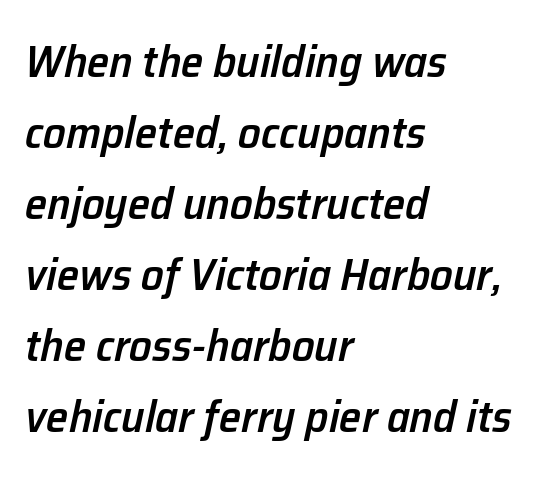
Honestly, there is no underline to notice here at all. Each letter keeps its own natural width here, so spacing adapts to shape. Leftover space on each line is placed entirely after the last word. The passage shown stacks its lines at a standard gap.
